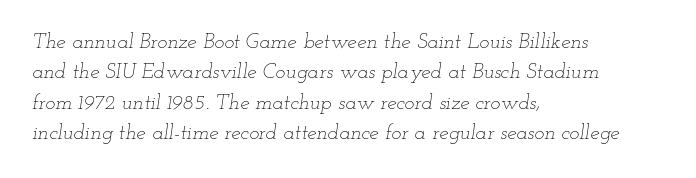
Q: Is the text bold? A: No.
Q: Is the text italic (slanted)? A: Yes, it leans right by about 12 degrees.
Q: Is the text underlined? A: No.
Q: How is the paragraph aligned? A: Left-aligned.
Q: Is the spacing between letters normal or unusually wide? A: Normal.
Q: Is the spacing between lines tight, normal or loose? A: Normal.
